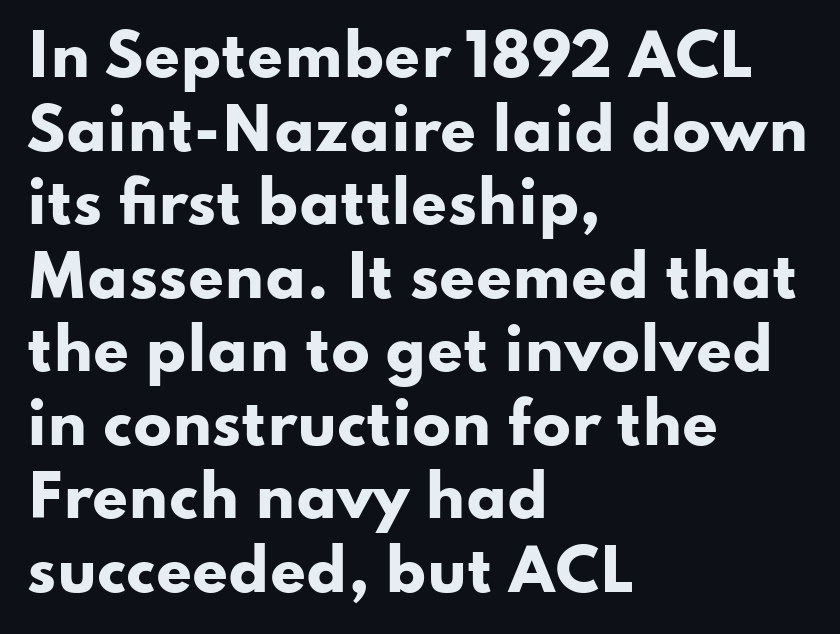
The image shows 57 px heavy, wide sans-serif type, upright; set left-aligned, normal line spacing (1.29x), normal letter spacing, not underlined; low stroke contrast and a small x-height.
